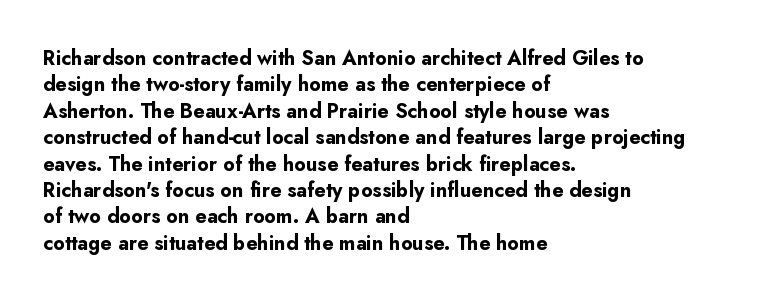
No extra tracking has been applied to these lines. The font is running at its bold setting. Students, observe: this is what conventionally led text looks like. Ascenders rise straight up at ninety degrees.
